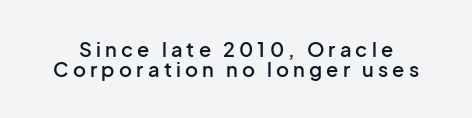
{"italic": "no", "bold": "semi", "underline": "no", "line_spacing": "tight", "line_spacing_ratio": 0.98, "letter_spacing": "wide", "letter_spacing_em": 0.21, "glyph_px": 20}
